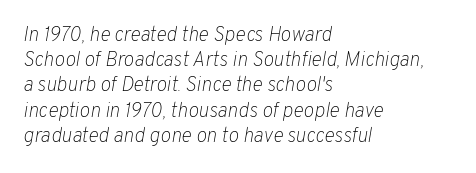
{"italic": "yes", "lean": "right", "slant_degrees": 10, "bold": "no", "underline": "no", "align": "left", "line_spacing": "normal", "line_spacing_ratio": 1.26, "letter_spacing": "normal", "letter_spacing_em": 0.0, "glyph_px": 20}
